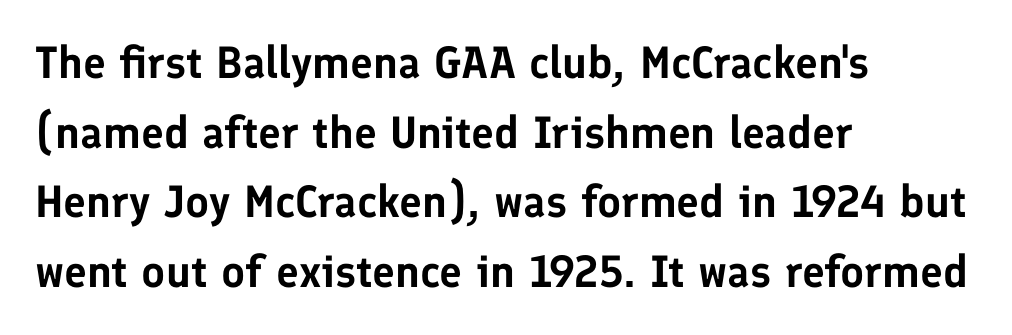
{"serif": "no", "italic": "no", "width": "normal", "stroke_contrast": "low", "x_height": "medium", "monospaced": "no", "underline": "no", "align": "left", "line_spacing": "normal", "line_spacing_ratio": 1.55, "letter_spacing": "normal", "letter_spacing_em": 0.0, "glyph_px": 45}
